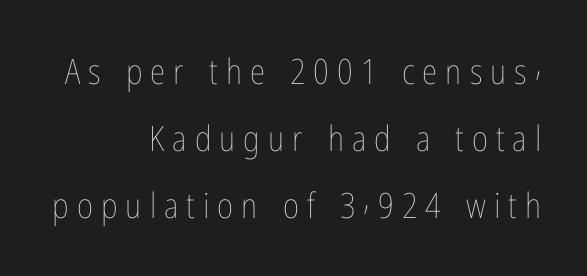
You could not count columns in this text — the font is proportionally spaced. A quiet, ordinary-to-light weight characterises the typeface. Which margin do the lines hug? The right one — the left edge is uneven. Loosely led — the rows are spread out. The typography opts for an upright posture over an oblique one. Has an underline been added? It has not.
